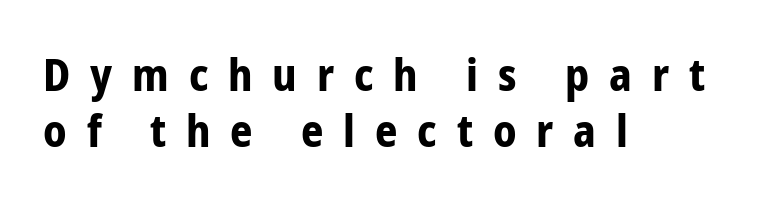
The image shows 44 px bold, condensed sans-serif type, upright; set left-aligned, normal line spacing (1.27x), unusually wide letter spacing (+0.45 em), not underlined; low stroke contrast and a medium x-height.
